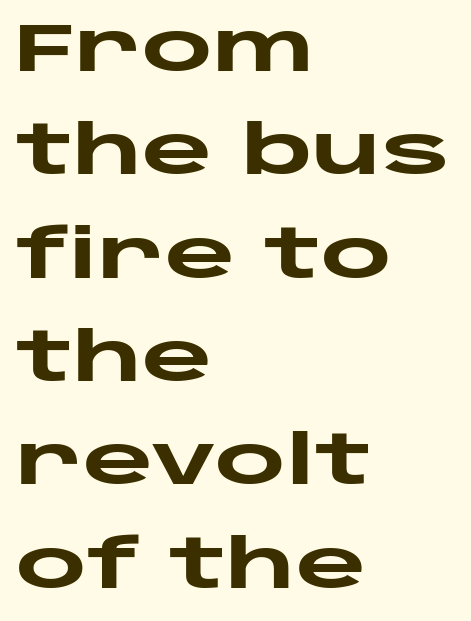
The vertical gap from one line to the next is medium. Each word holds together tightly as a unit, with standard inter-letter gaps. You'd pick this weight for a headline — it's a proper bold. A clean baseline with only descenders dipping below it. The letters advance in unequal steps, a hallmark of proportional type.
